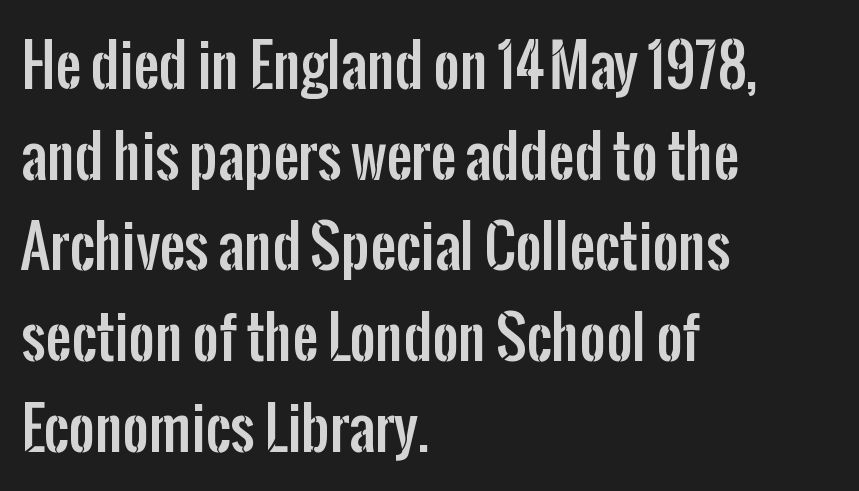
The image shows 57 px condensed sans-serif type, upright; set left-aligned, normal line spacing (1.59x), normal letter spacing, not underlined; low stroke contrast and a medium x-height.
